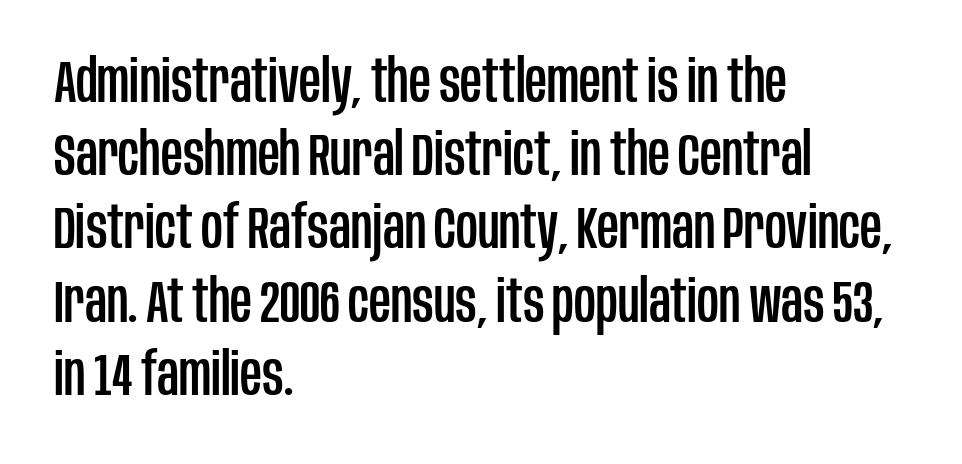
Every row of glyphs begins at an identical x-position on the left. A typesetter would call this proportional, since set widths differ per character. In terms of letterspacing, this is plain default setting. Serif or sans? Sans — the stroke terminals are bare. The typography opts for an upright posture over an oblique one.
